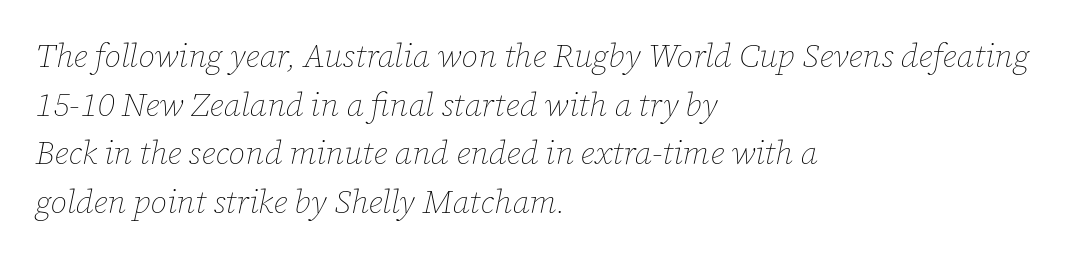
The image shows 33 px thin type, italic (leaning right); set left-aligned, normal line spacing (1.47x), normal letter spacing, not underlined; low stroke contrast and a medium x-height.
